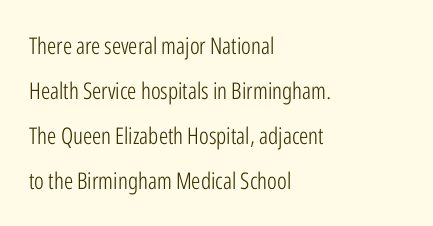
Q: Is the text bold? A: No.
Q: Is the text italic (slanted)? A: No, it is upright.
Q: Is the text underlined? A: No.
Q: How is the paragraph aligned? A: Left-aligned.
Q: Is the spacing between letters normal or unusually wide? A: Normal.
Q: Is the spacing between lines tight, normal or loose? A: Loose.
